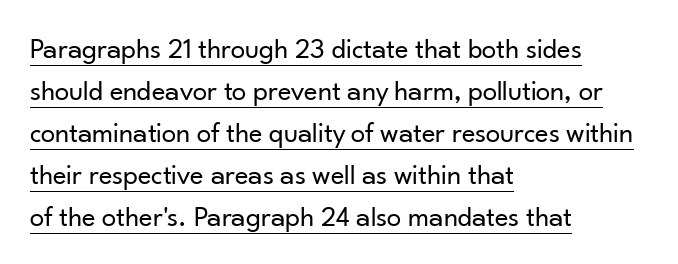
{"serif": "no", "italic": "no", "bold": "no", "weight": "regular", "width": "normal", "stroke_contrast": "low", "x_height": "small", "monospaced": "no", "underline": "yes", "align": "left", "line_spacing": "normal", "line_spacing_ratio": 1.45, "letter_spacing": "normal", "letter_spacing_em": 0.0, "glyph_px": 29}
